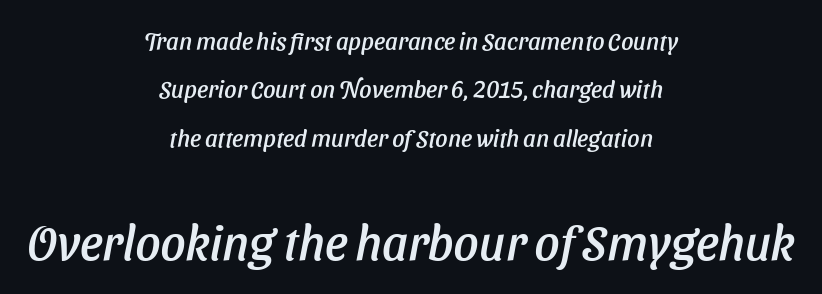
{"italic": "yes", "lean": "right", "slant_degrees": 11, "width": "normal", "stroke_contrast": "low", "x_height": "medium", "monospaced": "no", "underline": "no", "align": "center", "line_spacing": "loose", "line_spacing_ratio": 2.02, "letter_spacing": "normal", "letter_spacing_em": 0.0, "larger_block": "second", "size_ratio": 2.04, "glyph_px": 49}
